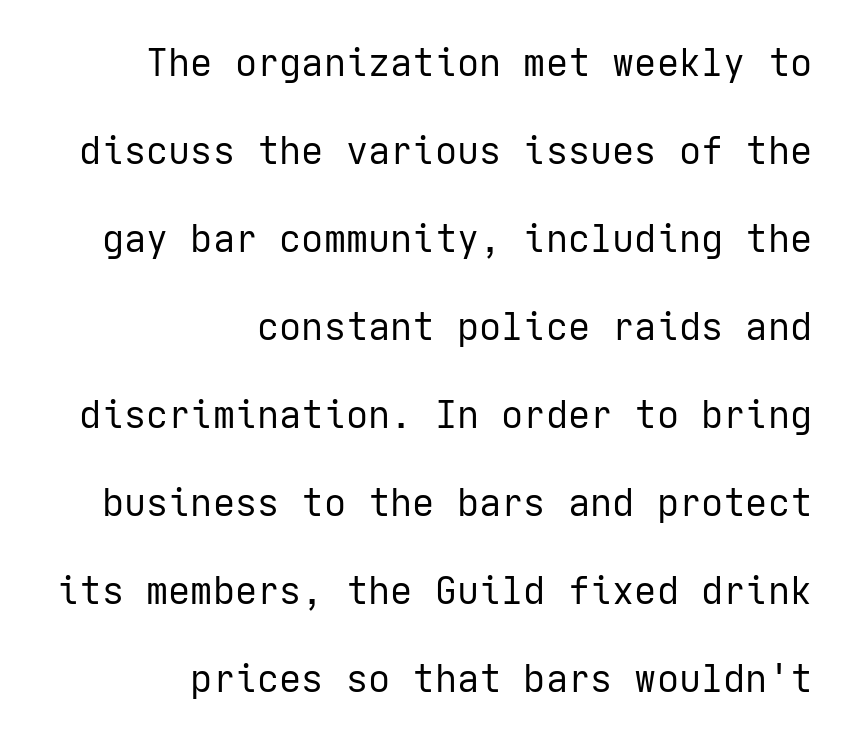
Q: Is the text bold? A: No.
Q: Is the text italic (slanted)? A: No, it is upright.
Q: Is the typeface a serif or a sans-serif typeface? A: Sans-serif.
Q: Is the text underlined? A: No.
Q: How is the paragraph aligned? A: Right-aligned.
Q: Is the spacing between letters normal or unusually wide? A: Normal.
Q: Is the spacing between lines tight, normal or loose? A: Loose.
Q: Width (condensed, normal, or wide)? A: Normal.
Q: Stroke contrast? A: Low.
Q: x-height? A: Medium.
